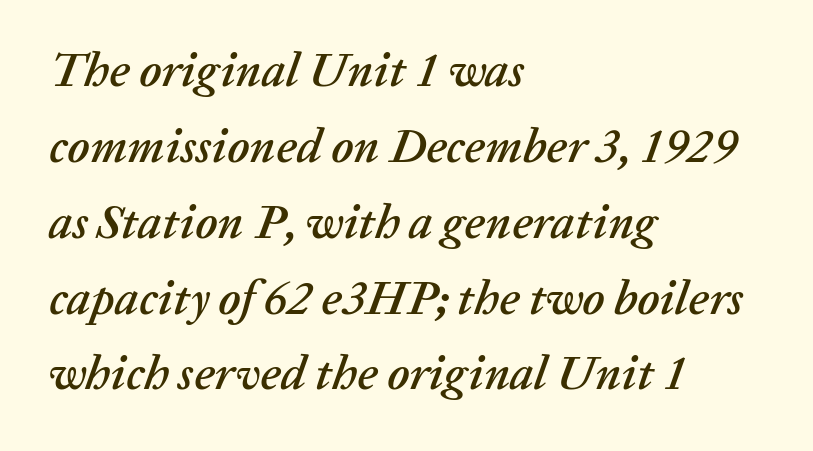
{"italic": "yes", "lean": "right", "slant_degrees": 20, "width": "normal", "stroke_contrast": "low", "x_height": "medium", "monospaced": "no", "underline": "no", "align": "left", "line_spacing": "normal", "line_spacing_ratio": 1.58, "letter_spacing": "normal", "letter_spacing_em": 0.0, "glyph_px": 48}
